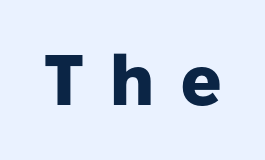
The image shows 71 px heavy sans-serif type, upright; set unusually wide letter spacing (+0.37 em), not underlined; low stroke contrast and a medium x-height.
